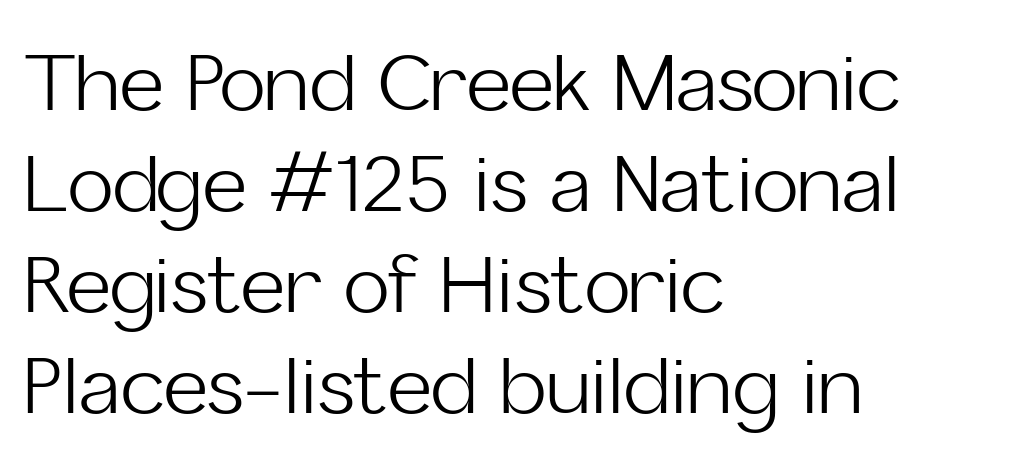
Q: Is the text bold? A: No.
Q: Is the text italic (slanted)? A: No, it is upright.
Q: Is the typeface a serif or a sans-serif typeface? A: Sans-serif.
Q: Is the text underlined? A: No.
Q: How is the paragraph aligned? A: Left-aligned.
Q: Is the spacing between letters normal or unusually wide? A: Normal.
Q: Is the spacing between lines tight, normal or loose? A: Normal.
Q: Width (condensed, normal, or wide)? A: Normal.
Q: Stroke contrast? A: Low.
Q: x-height? A: Medium.
Q: Monospaced? A: No.
